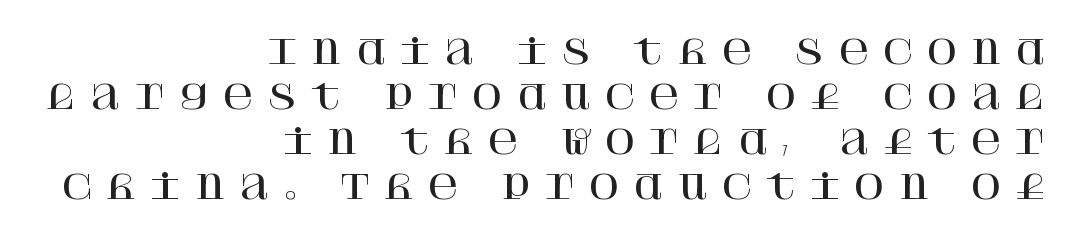
A typesetter would call this leading conventional body-copy spacing. Letters rest on an invisible, unmarked baseline. The lettering stays uniformly vertical, giving the passage a roman look. The glyphs in this specimen are seriffed. Layout note: lines flush right. Inter-character spacing is expanded well beyond the font's built-in metrics.
